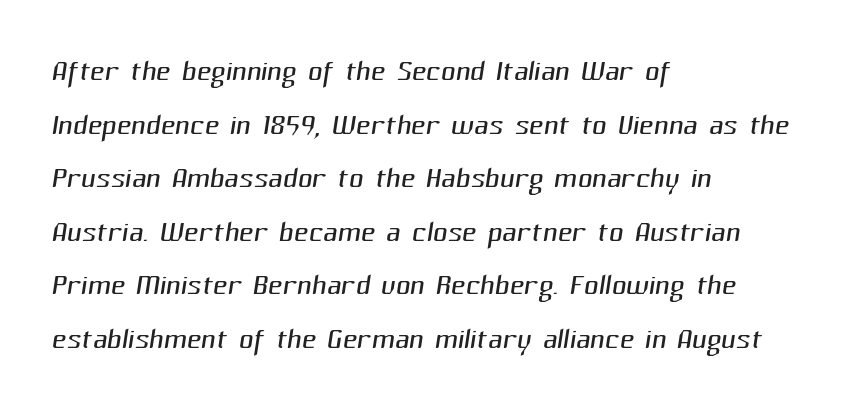
Q: Is the text bold? A: No.
Q: Is the typeface a serif or a sans-serif typeface? A: Sans-serif.
Q: Is the text underlined? A: No.
Q: How is the paragraph aligned? A: Left-aligned.
Q: Is the spacing between letters normal or unusually wide? A: Normal.
Q: Is the spacing between lines tight, normal or loose? A: Normal.
Q: Width (condensed, normal, or wide)? A: Normal.
Q: Stroke contrast? A: Medium.
Q: x-height? A: Medium.
Q: Monospaced? A: No.
